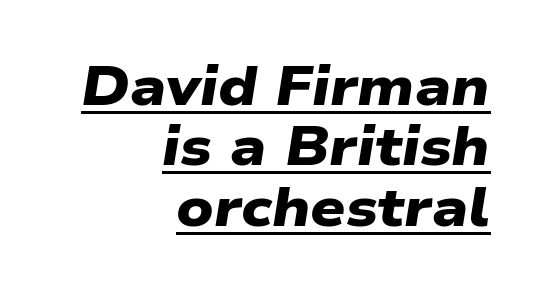
The image shows 55 px heavy, wide sans-serif type; set right-aligned, tight line spacing (1.1x), normal letter spacing, underlined; low stroke contrast and a medium x-height.
